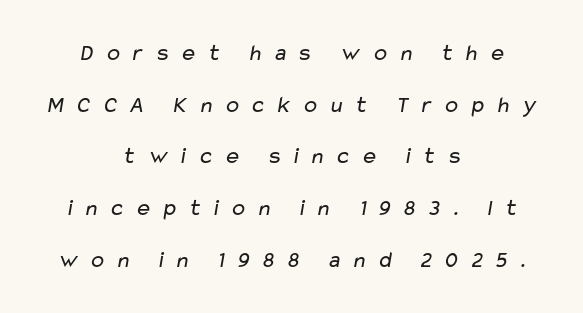
{"bold": "no", "underline": "no", "align": "center", "line_spacing": "loose", "line_spacing_ratio": 2.25, "letter_spacing": "wide", "letter_spacing_em": 0.41, "glyph_px": 23}
